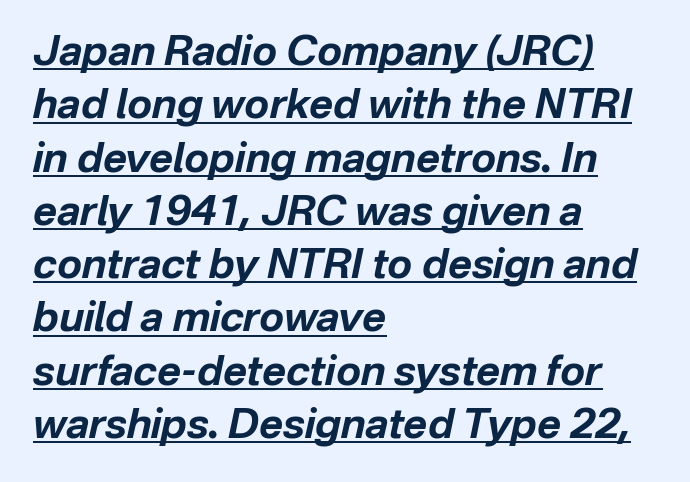
{"italic": "yes", "lean": "right", "slant_degrees": 12, "bold": "yes", "weight": "bold", "width": "normal", "stroke_contrast": "low", "x_height": "medium", "monospaced": "no", "underline": "yes", "align": "left", "line_spacing": "normal", "line_spacing_ratio": 1.3, "letter_spacing": "normal", "letter_spacing_em": 0.0, "glyph_px": 41}
